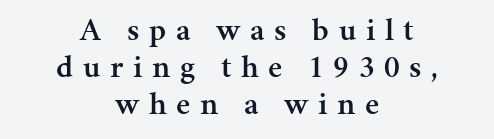
Q: Is the text bold? A: Semi-bold.
Q: Is the text italic (slanted)? A: No, it is upright.
Q: Is the typeface a serif or a sans-serif typeface? A: Serif.
Q: Is the text underlined? A: No.
Q: How is the paragraph aligned? A: Centered.
Q: Is the spacing between letters normal or unusually wide? A: Unusually wide.
Q: Is the spacing between lines tight, normal or loose? A: Tight.
Q: Width (condensed, normal, or wide)? A: Normal.
Q: Stroke contrast? A: Medium.
Q: x-height? A: Medium.
Q: Monospaced? A: No.
